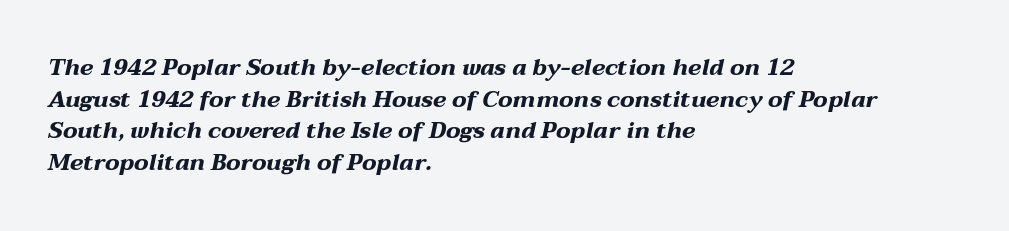
The image shows 23 px bold type, italic (leaning right); set left-aligned, normal line spacing (1.37x), normal letter spacing, not underlined.
